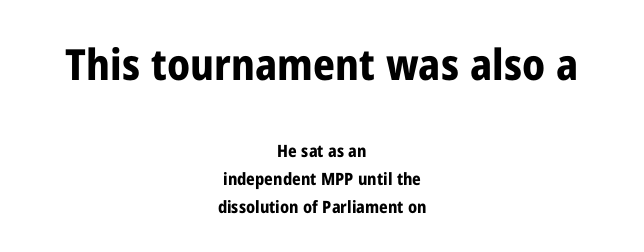
{"serif": "no", "italic": "no", "bold": "yes", "weight": "bold", "width": "condensed", "stroke_contrast": "low", "x_height": "medium", "monospaced": "no", "underline": "no", "align": "center", "line_spacing": "normal", "line_spacing_ratio": 1.63, "letter_spacing": "normal", "letter_spacing_em": 0.0, "larger_block": "first", "size_ratio": 2.53, "glyph_px": 43}
